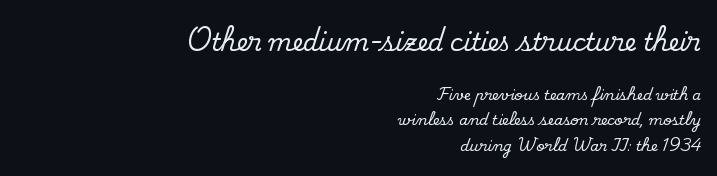
Q: Is the text italic (slanted)? A: Yes.
Q: Is the text underlined? A: No.
Q: How is the paragraph aligned? A: Right-aligned.
Q: Is the spacing between letters normal or unusually wide? A: Normal.
Q: Which block of text is set in a larger size, the first (top) or the second (bottom)? A: The first (top) one.
